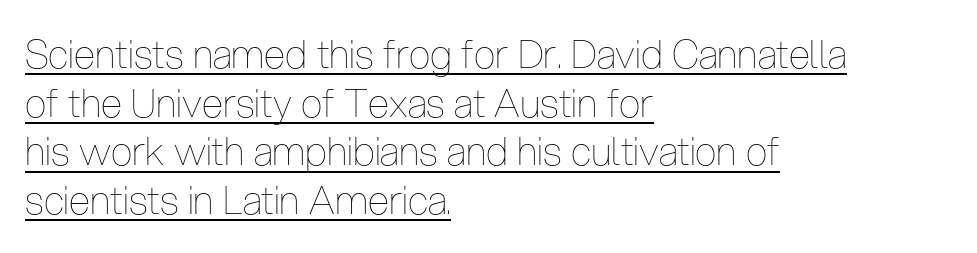
The image shows 39 px thin, condensed type, upright; set left-aligned, normal line spacing (1.25x), normal letter spacing, underlined; low stroke contrast and a medium x-height.
